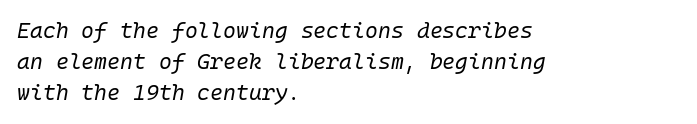
The image shows 22 px text type, italic (leaning right); set left-aligned, normal line spacing (1.41x), normal letter spacing, not underlined.
